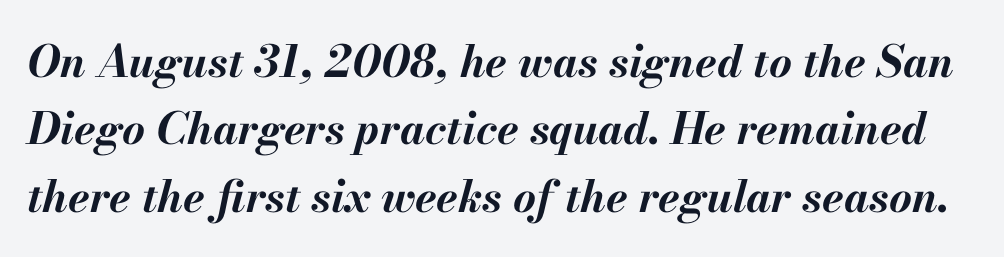
Q: Is the text bold? A: Yes.
Q: Is the text italic (slanted)? A: Yes, it leans right by about 13 degrees.
Q: Is the text underlined? A: No.
Q: Is the spacing between letters normal or unusually wide? A: Normal.
Q: Is the spacing between lines tight, normal or loose? A: Normal.
Q: Width (condensed, normal, or wide)? A: Normal.
Q: Stroke contrast? A: Medium.
Q: x-height? A: Small.
Q: Monospaced? A: No.
